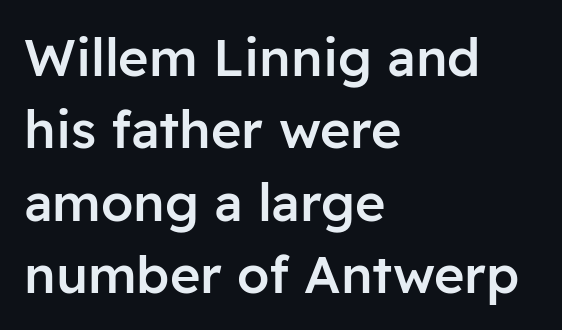
This sample keeps an unexceptional amount of space between lines. Bold? Not quite — semibold, heavier than regular but stopping short. The glyphs in this specimen are sans serif. Is the letter spacing exaggerated? No — it looks like the ordinary default.
